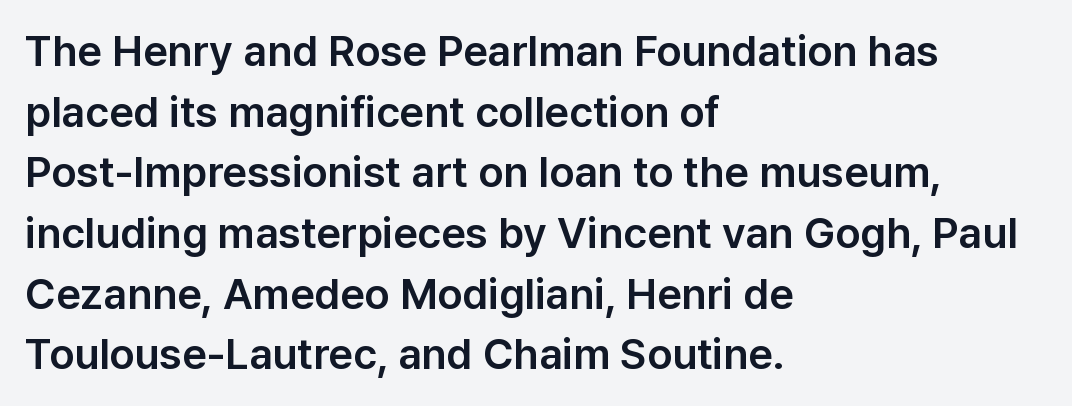
{"serif": "no", "italic": "no", "width": "normal", "stroke_contrast": "low", "x_height": "medium", "monospaced": "no", "underline": "no", "align": "left", "line_spacing": "normal", "line_spacing_ratio": 1.41, "letter_spacing": "normal", "letter_spacing_em": 0.0, "glyph_px": 43}
